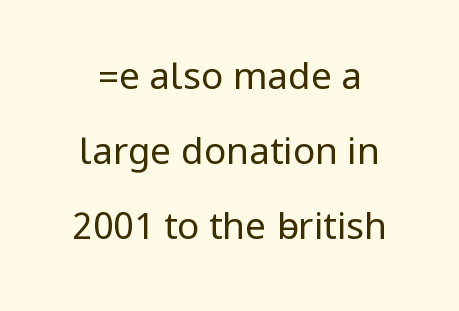
Ink coverage per letter is moderate at most. Honestly, the letter spacing is just normal — you wouldn't notice it. No word sits above an underline. The space between consecutive lines is lavish. Tall strokes in this sample are plumb rather than angled.
